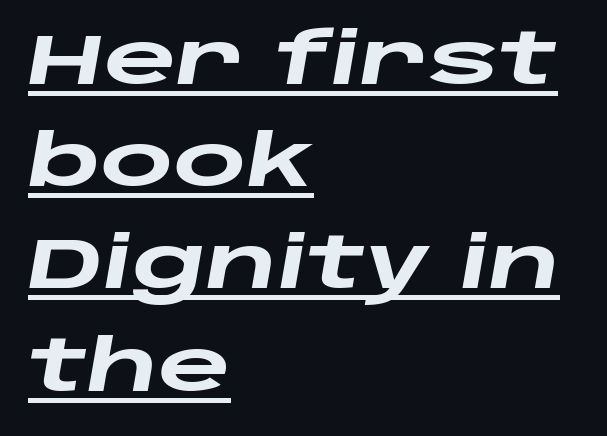
The image shows 70 px heavy, wide type, italic (leaning right); set left-aligned, normal line spacing (1.46x), normal letter spacing, underlined; low stroke contrast and a large x-height.
